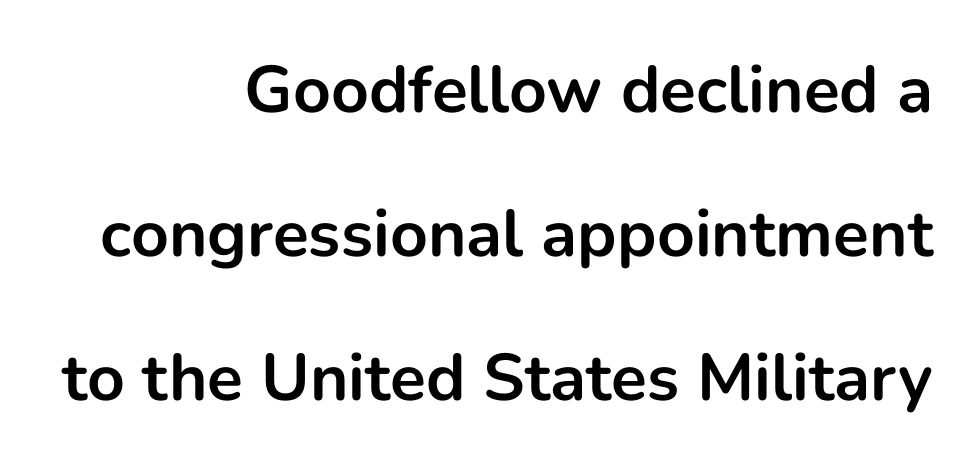
{"serif": "no", "italic": "no", "bold": "yes", "weight": "bold", "width": "normal", "stroke_contrast": "low", "x_height": "medium", "monospaced": "no", "underline": "no", "align": "right", "line_spacing": "loose", "line_spacing_ratio": 2.18, "letter_spacing": "normal", "letter_spacing_em": 0.0, "glyph_px": 66}
